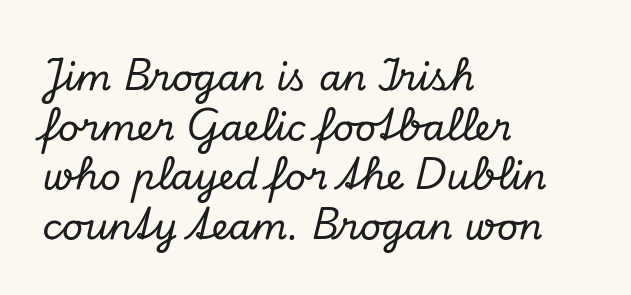
{"serif": "yes", "italic": "yes", "lean": "right", "slant_degrees": 13, "width": "normal", "stroke_contrast": "low", "x_height": "small", "monospaced": "no", "underline": "no", "align": "left", "line_spacing": "normal", "line_spacing_ratio": 1.34, "letter_spacing": "normal", "letter_spacing_em": 0.0, "glyph_px": 37}
